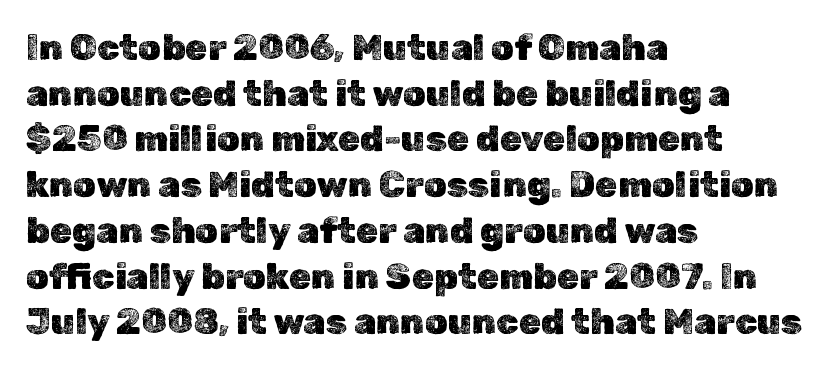
Anything drawn beneath the words? Only blank space. These lines were composed using upright roman letters. Regular leading. Observe the ordinary spacing: letters are neighbours, not strangers.
